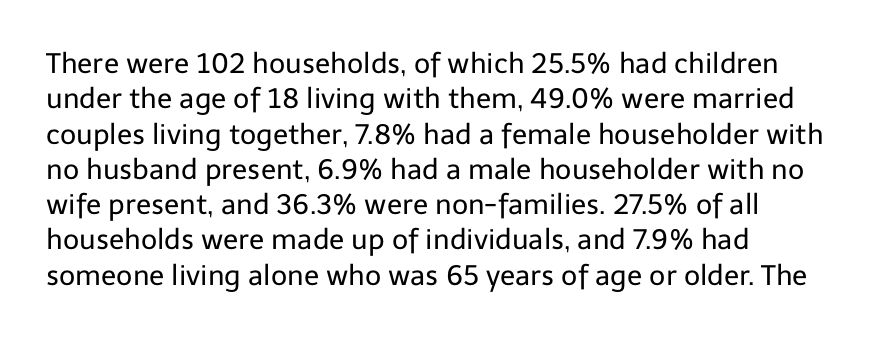
Each letter's strokes conclude bluntly, with no projecting serifs. Line starts are locked; line ends wander. This reads as an unemphasized weight, regular at the heaviest. Does extra space separate the letters? No, they use regular spacing.
